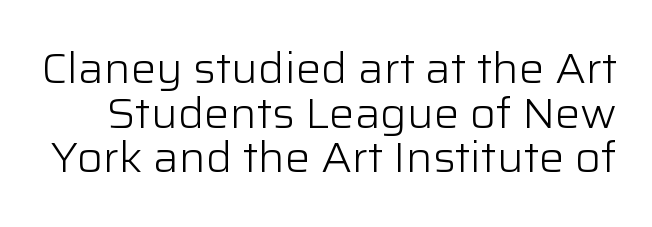
The gap between lines stays unmarked. The line-height multiplier appears low, near solid setting. The passage shown is typed in a proportional face where columns would drift. You can tell it's not italic because the verticals are truly vertical. The passage shown has conventional tracking throughout.
